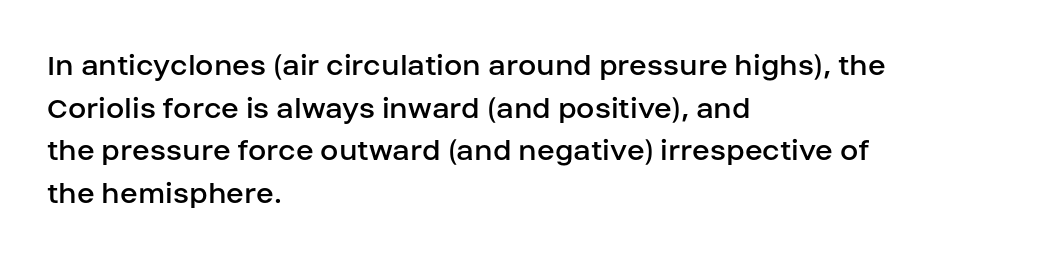
Glyph-to-glyph distance matches everyday printed text. The zone under the glyphs is completely vacant. The letters stand upright; this is a roman face. Each letter's strokes conclude bluntly, with no projecting serifs.
